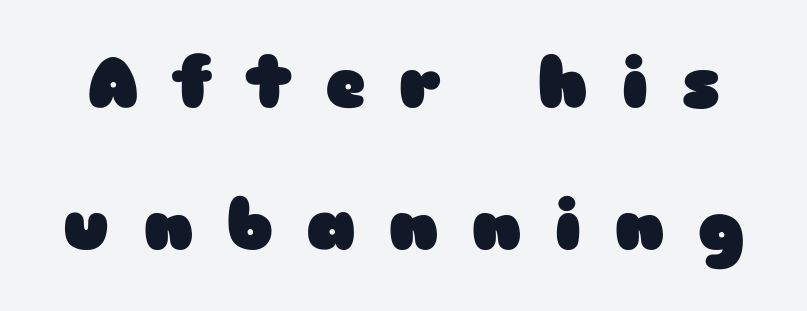
{"serif": "no", "italic": "no", "bold": "yes", "weight": "heavy", "width": "wide", "stroke_contrast": "low", "x_height": "medium", "monospaced": "no", "underline": "no", "line_spacing": "loose", "line_spacing_ratio": 2.03, "letter_spacing": "wide", "letter_spacing_em": 0.47, "glyph_px": 70}
